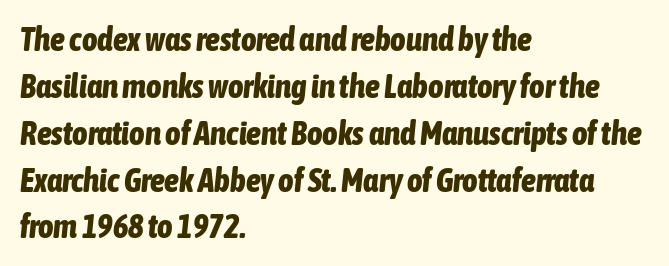
{"italic": "yes", "lean": "right", "slant_degrees": 6, "bold": "yes", "weight": "bold", "width": "condensed", "stroke_contrast": "low", "x_height": "medium", "monospaced": "no", "underline": "no", "align": "left", "line_spacing": "normal", "line_spacing_ratio": 1.42, "letter_spacing": "normal", "letter_spacing_em": 0.0, "glyph_px": 33}
